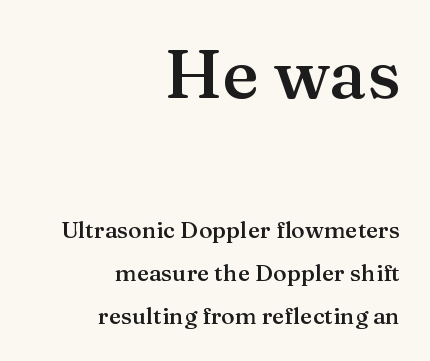
The space directly below the letters is spotless. Compare the two chunks: the upper has the greater cap height. A flush-right, rag-left setting is used for this passage. Slightly chunky letters — semibold, I'd say, not full bold. The letterforms sit shoulder to shoulder at normal distance. The rendering shows small feet on the letterforms — a serif design.
